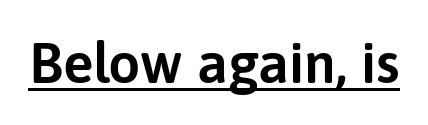
Q: Is the text italic (slanted)? A: No, it is upright.
Q: Is the typeface a serif or a sans-serif typeface? A: Sans-serif.
Q: Is the text underlined? A: Yes.
Q: Is the spacing between letters normal or unusually wide? A: Normal.
Q: Width (condensed, normal, or wide)? A: Normal.
Q: Stroke contrast? A: Low.
Q: x-height? A: Medium.
Q: Monospaced? A: No.
